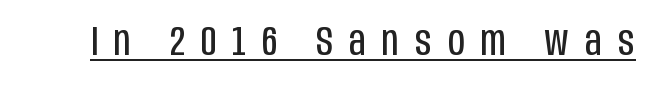
The passage shown is underscored from start to finish. The rendering uses natural spacing where letterforms have individual widths. Observe the wide spacing: letters keep a clear distance from each other. The typography opts for an upright posture over an oblique one. In terms of letterform style, serifs are entirely absent.
